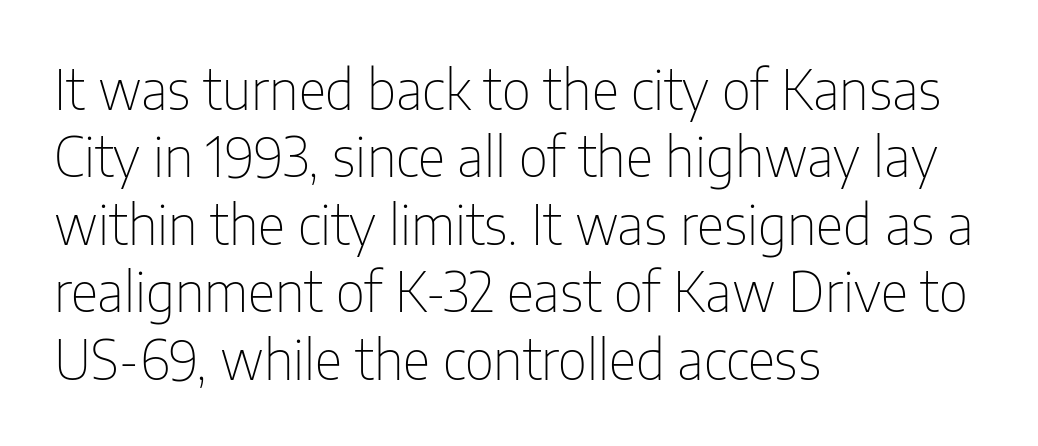
The image shows 54 px thin, condensed sans-serif type, upright; set left-aligned, normal line spacing (1.25x), normal letter spacing, not underlined; low stroke contrast and a medium x-height.
